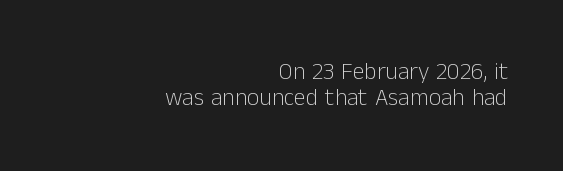
{"italic": "no", "bold": "no", "underline": "no", "align": "right", "line_spacing": "tight", "line_spacing_ratio": 1.07, "letter_spacing": "normal", "letter_spacing_em": 0.0, "glyph_px": 24}
